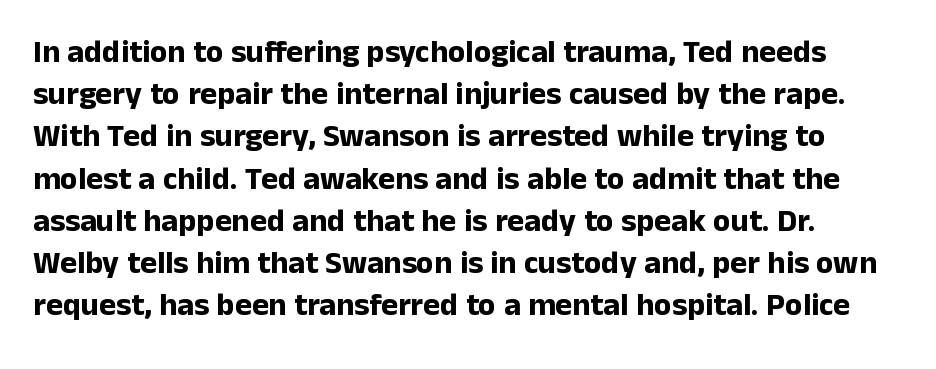
The image shows 32 px bold sans-serif type, upright; set normal line spacing (1.32x), normal letter spacing, not underlined; low stroke contrast and a medium x-height.
